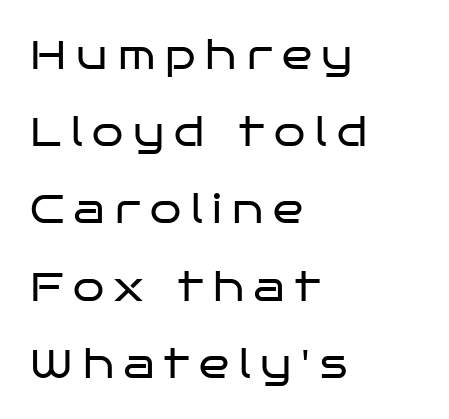
How would I describe the line gaps? Wide and relaxed. Is this a fixed-width face? No — the glyphs have proportional, varying widths. In CSS terms this would be text-align: left. Someone cranked the tracking dial way up on this one.
